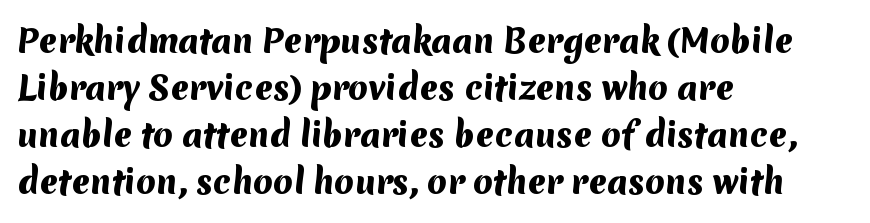
Q: Is the text bold? A: Yes.
Q: Is the typeface a serif or a sans-serif typeface? A: Sans-serif.
Q: Is the text underlined? A: No.
Q: How is the paragraph aligned? A: Left-aligned.
Q: Is the spacing between letters normal or unusually wide? A: Normal.
Q: Is the spacing between lines tight, normal or loose? A: Normal.
Q: Width (condensed, normal, or wide)? A: Normal.
Q: Stroke contrast? A: Medium.
Q: x-height? A: Medium.
Q: Monospaced? A: No.
